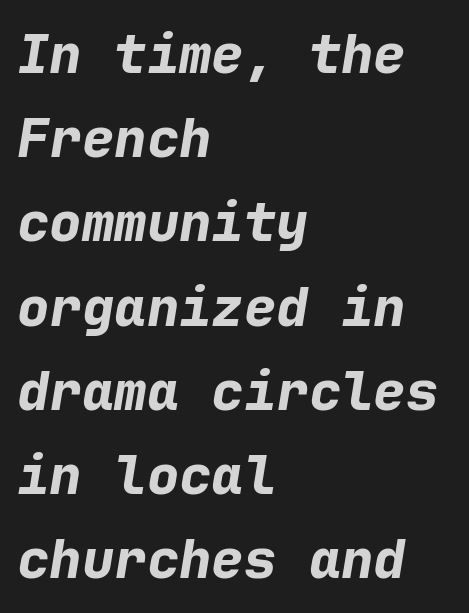
Q: Is the text bold? A: Yes.
Q: Is the text italic (slanted)? A: Yes, it leans right by about 9 degrees.
Q: Is the text underlined? A: No.
Q: How is the paragraph aligned? A: Left-aligned.
Q: Is the spacing between letters normal or unusually wide? A: Normal.
Q: Is the spacing between lines tight, normal or loose? A: Normal.
Q: Width (condensed, normal, or wide)? A: Normal.
Q: Stroke contrast? A: Low.
Q: x-height? A: Medium.
Q: Monospaced? A: Yes.
